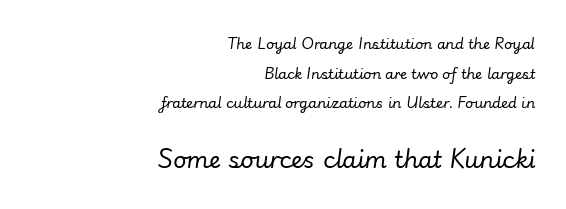
The characters are drawn with everyday or finer stroke widths. One-word summary of the alignment: right. The text carries the slant typical of an italic or oblique font. Honestly, the letter spacing is just normal — you wouldn't notice it. Visually, the bottom section dominates because its glyphs are scaled up. Each row of text sits above clean, open space.
